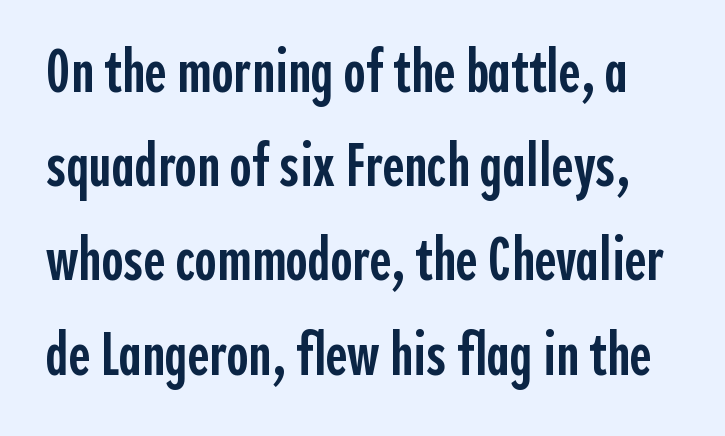
The image shows 60 px semibold, condensed sans-serif type, upright; set normal line spacing (1.57x), normal letter spacing, not underlined; a medium x-height.
